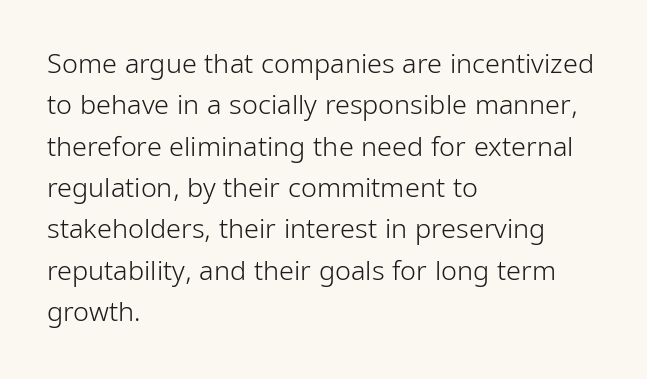
In terms of leading, this rendering sits right in the middle. The lettering stays uniformly vertical, giving the passage a roman look. Decoration check: the copy has no underline. The passage shown is not bold in any degree. How are the letters spaced? Ordinarily, with no added tracking.
